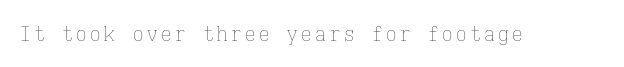
The image shows 21 px text type, upright; set not underlined.
